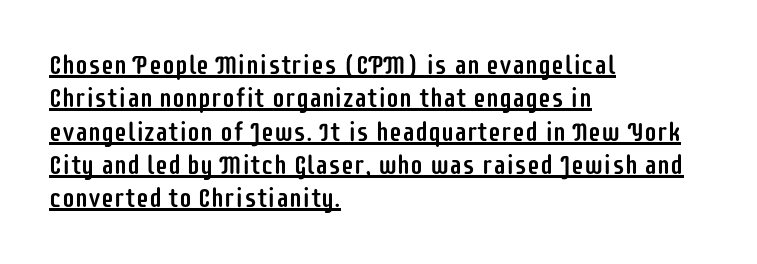
The image shows 26 px text type, upright; set left-aligned, normal line spacing (1.28x), normal letter spacing, underlined.
